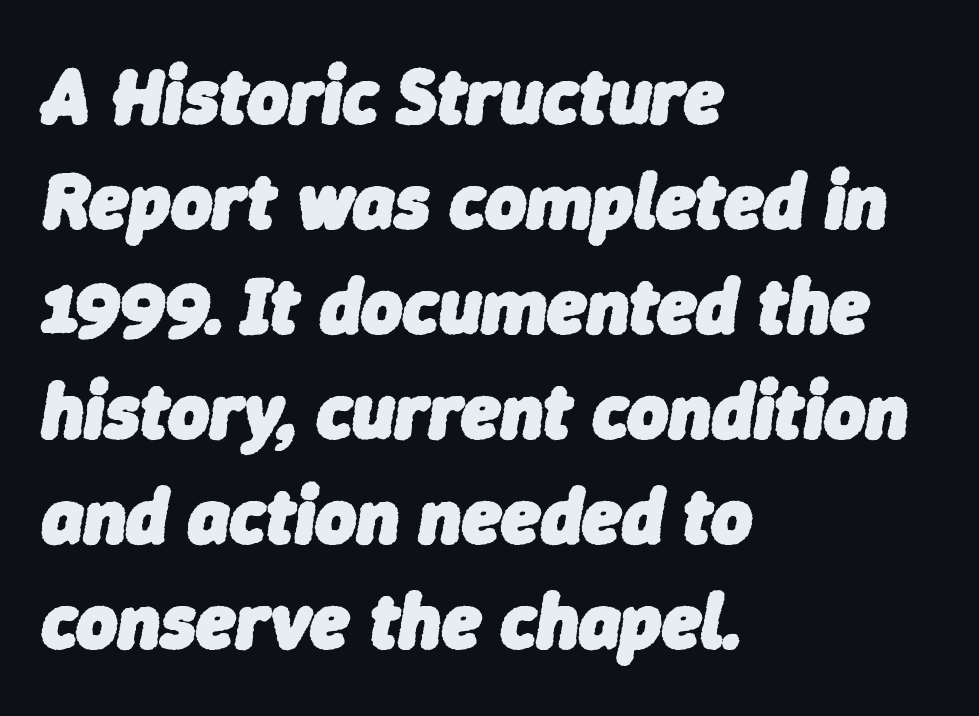
Short note: letters normally spaced. Italic? Definitely — the glyphs are oblique. The compositor pushed each line to the left boundary. No word sits above an underline. Evenly set lines give the paragraph a standard silhouette.
